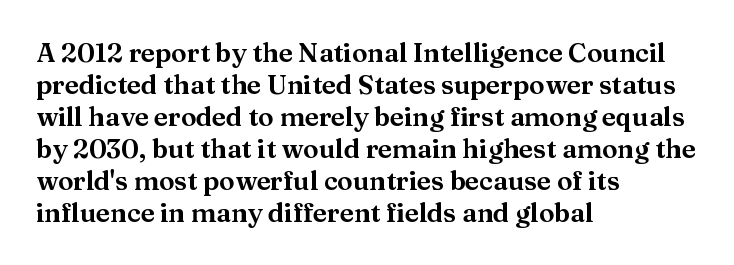
Standard letterfit; no display-style spreading of the glyphs. The string is rendered with underlining switched off. Compared with a centered layout, this one pins lines to the left instead. Vertical strokes here are truly vertical.
